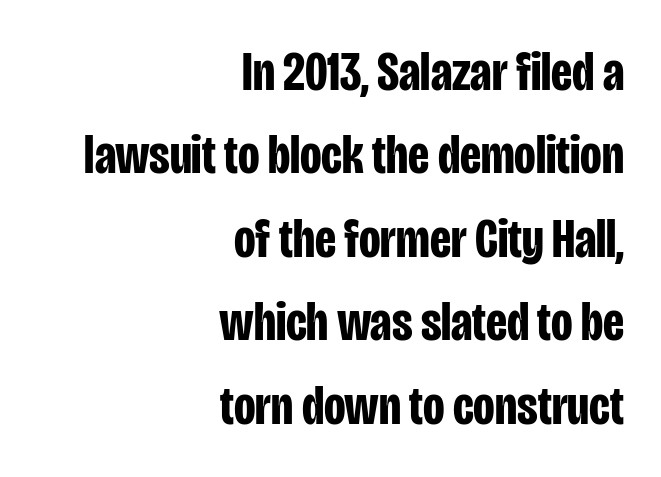
Tracking value appears to be zero — textbook default spacing. Do the letters lean? They stand straight. A typesetter would call this proportional, since set widths differ per character. Plain, unruled lines of type. How heavy is the stroke? Heavy — this is a bold. The letters carry no serifs — their stems end cleanly without finishing strokes.
